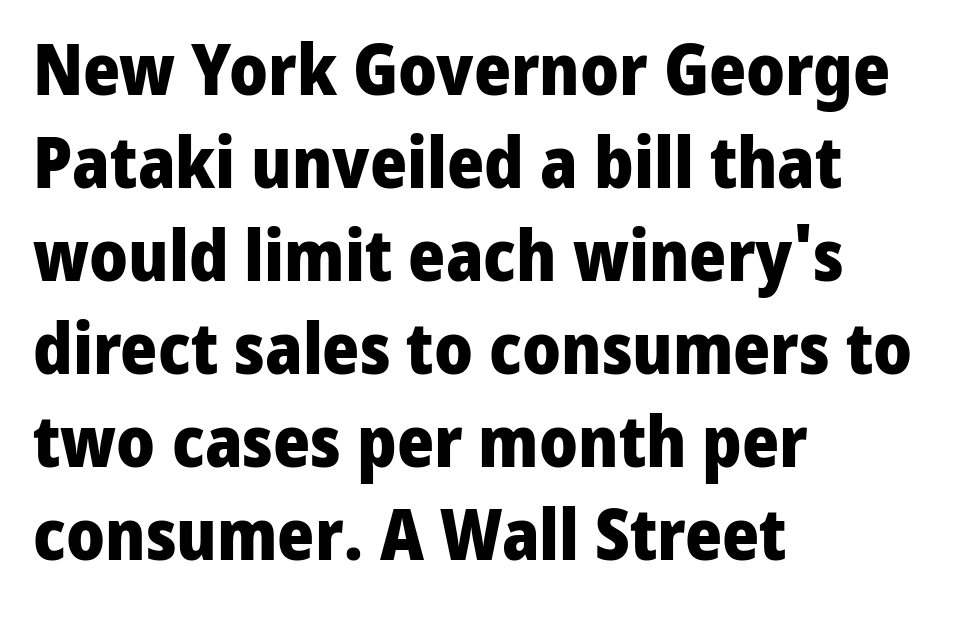
{"serif": "no", "italic": "no", "bold": "yes", "weight": "heavy", "width": "normal", "stroke_contrast": "low", "x_height": "medium", "monospaced": "no", "underline": "no", "align": "left", "line_spacing": "normal", "line_spacing_ratio": 1.31, "letter_spacing": "normal", "letter_spacing_em": 0.0, "glyph_px": 71}
